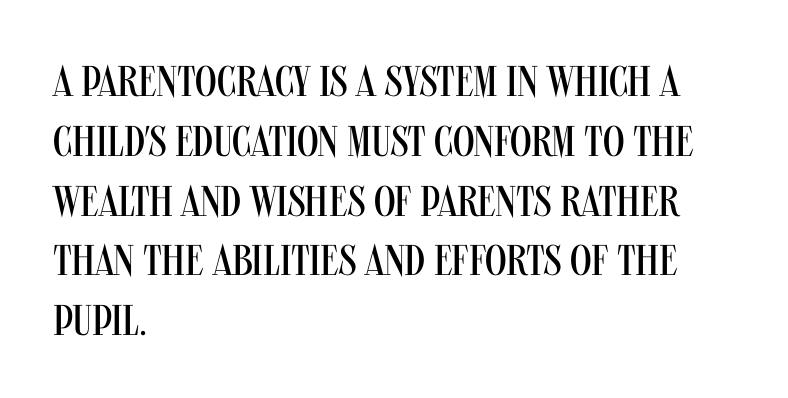
{"serif": "no", "italic": "no", "bold": "no", "weight": "regular", "width": "condensed", "stroke_contrast": "medium", "x_height": "large", "monospaced": "no", "underline": "no", "align": "left", "line_spacing": "normal", "line_spacing_ratio": 1.39, "letter_spacing": "normal", "letter_spacing_em": 0.0, "glyph_px": 43}
